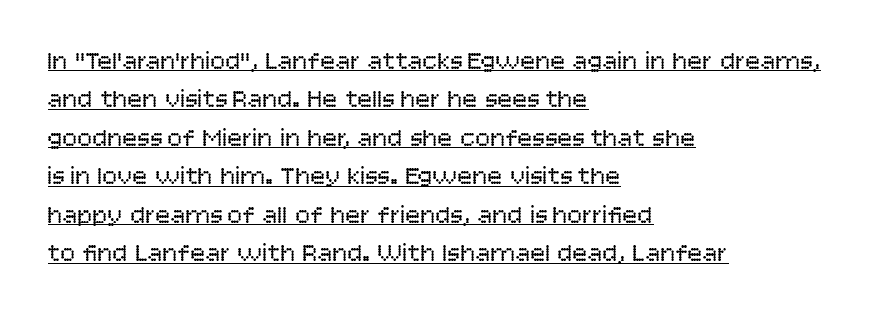
Casual observation: everything's shoved over to the left. Rows of type keep a routine distance in the vertical direction. Is this a heavy cut? Hardly; it is regular or lighter. These characters rest on top of a visible drawn line.
